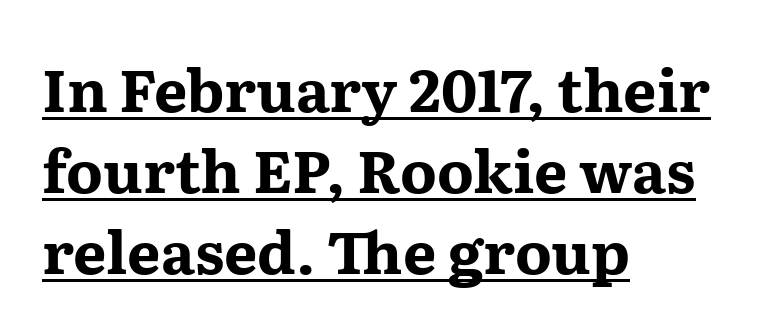
Q: Is the text bold? A: Yes.
Q: Is the text italic (slanted)? A: No, it is upright.
Q: Is the typeface a serif or a sans-serif typeface? A: Serif.
Q: Is the text underlined? A: Yes.
Q: How is the paragraph aligned? A: Left-aligned.
Q: Is the spacing between letters normal or unusually wide? A: Normal.
Q: Is the spacing between lines tight, normal or loose? A: Normal.
Q: Width (condensed, normal, or wide)? A: Wide.
Q: Stroke contrast? A: Medium.
Q: x-height? A: Medium.
Q: Monospaced? A: No.
